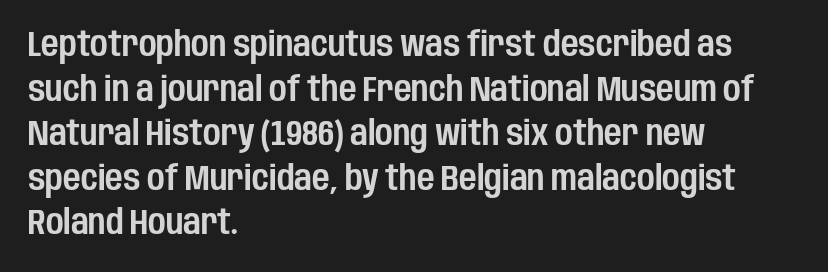
The image shows 34 px condensed sans-serif type, upright; set left-aligned, normal line spacing (1.31x), normal letter spacing, not underlined; low stroke contrast and a large x-height.
